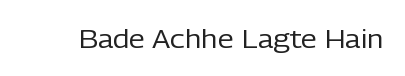
A roman cut, with each character standing at attention. Decoration check: the copy has no underline. The gaps between neighbouring characters are ordinary and unremarkable. Bold? No — there's no thickening of the strokes.
